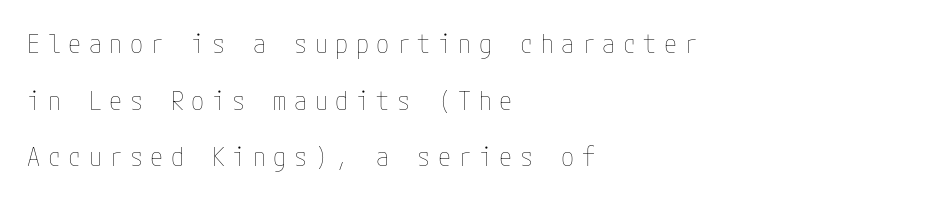
Someone cranked the tracking dial way up on this one. The ragged edge is on the right, which tells us the setting is flush left. The foot of each line stays bare and open. The letters stand upright; this is a roman face.
